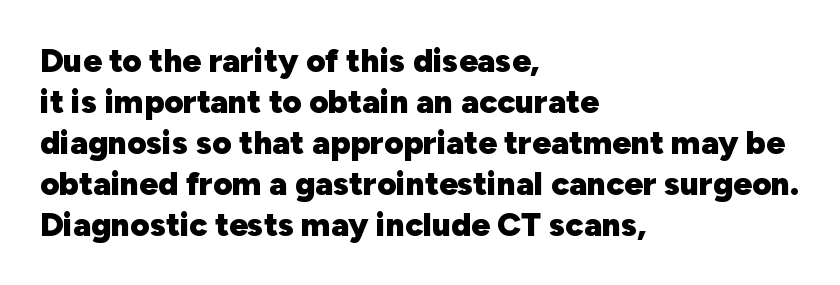
This sample has the flowing, uneven cadence of proportional lettering. Descenders hang freely into open space. Check where the strokes stop: nothing finishes them off — pure sans. Look at the tracking — it's just the regular setting, nothing added.
